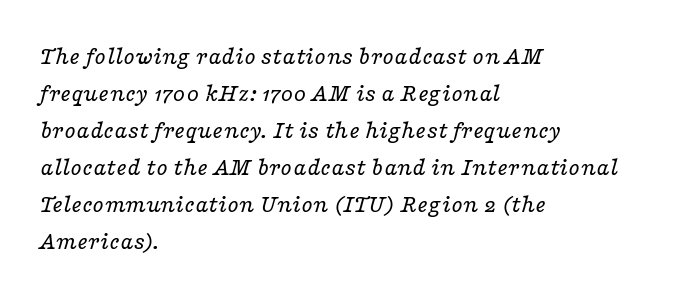
Q: Is the text bold? A: No.
Q: Is the text italic (slanted)? A: Yes, it leans right by about 16 degrees.
Q: Is the text underlined? A: No.
Q: How is the paragraph aligned? A: Left-aligned.
Q: Is the spacing between letters normal or unusually wide? A: Normal.
Q: Is the spacing between lines tight, normal or loose? A: Normal.
